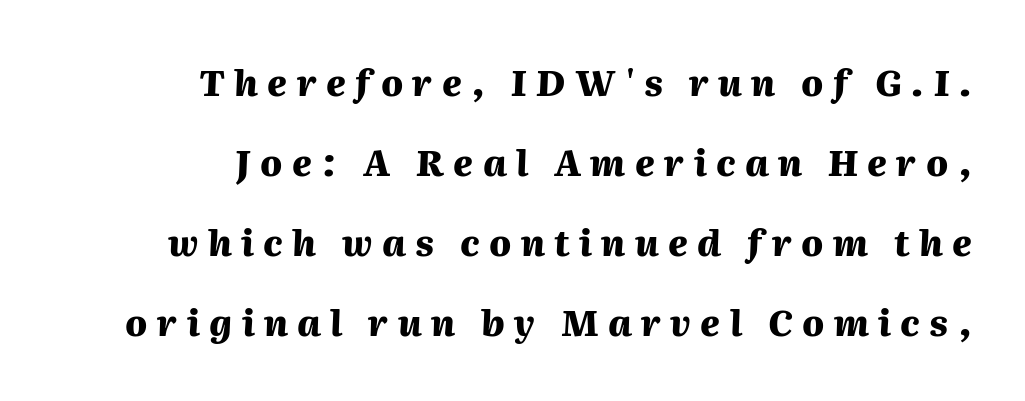
Q: Is the text bold? A: Yes.
Q: Is the text italic (slanted)? A: Yes, it leans right by about 2 degrees.
Q: Is the text underlined? A: No.
Q: How is the paragraph aligned? A: Right-aligned.
Q: Is the spacing between letters normal or unusually wide? A: Unusually wide.
Q: Is the spacing between lines tight, normal or loose? A: Loose.
Q: Width (condensed, normal, or wide)? A: Normal.
Q: Stroke contrast? A: Medium.
Q: x-height? A: Medium.
Q: Monospaced? A: No.
